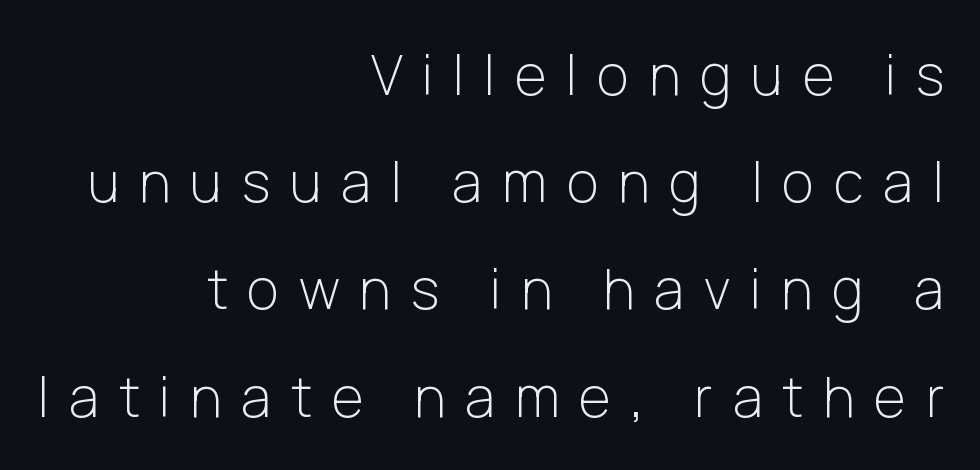
The image shows 55 px light sans-serif type, upright; set right-aligned, loose line spacing (1.95x), unusually wide letter spacing (+0.36 em), not underlined; low stroke contrast and a medium x-height.
